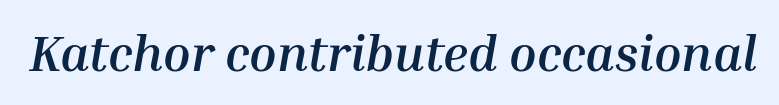
Q: Is the text bold? A: Yes.
Q: Is the text italic (slanted)? A: Yes, it leans right by about 10 degrees.
Q: Is the text underlined? A: No.
Q: Is the spacing between letters normal or unusually wide? A: Normal.
Q: Width (condensed, normal, or wide)? A: Normal.
Q: Stroke contrast? A: Medium.
Q: x-height? A: Medium.
Q: Monospaced? A: No.
